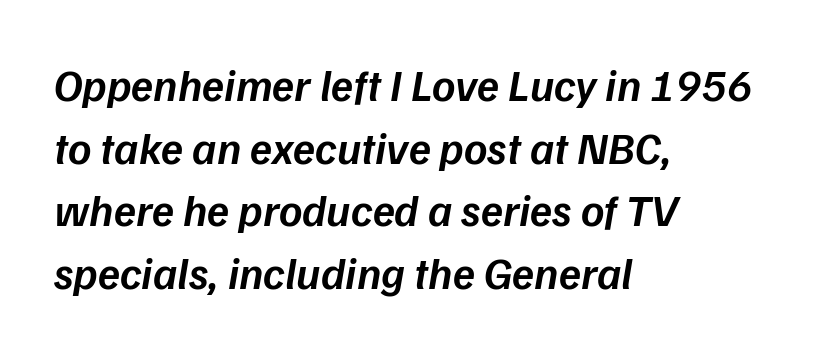
Underlining? Definitely not there. Proportional: the letters do not fall into vertical columns. The letters are semibold — heavier than regular but short of a full bold. These lines are set flush left with a ragged right edge. Tall strokes in this sample are angled rather than plumb.
